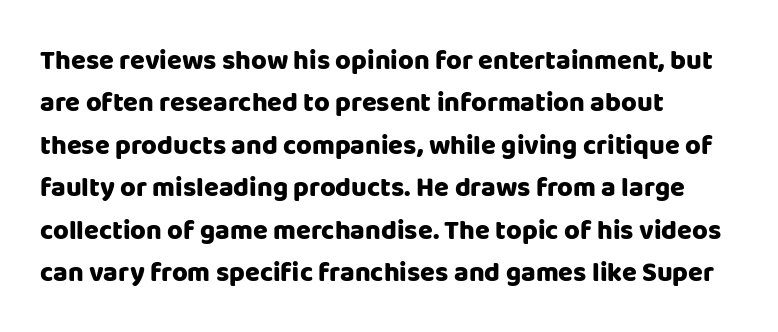
{"italic": "no", "bold": "yes", "underline": "no", "align": "left", "line_spacing": "normal", "line_spacing_ratio": 1.57, "letter_spacing": "normal", "letter_spacing_em": 0.0, "glyph_px": 27}
